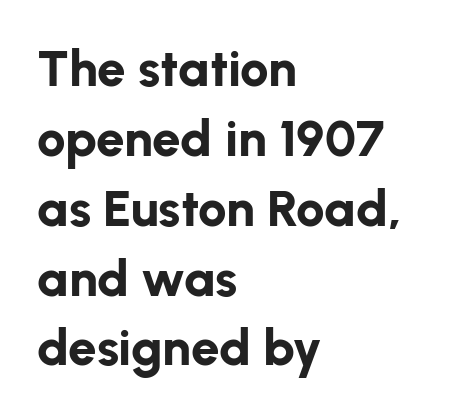
Q: Is the text bold? A: Yes.
Q: Is the text italic (slanted)? A: No, it is upright.
Q: Is the typeface a serif or a sans-serif typeface? A: Sans-serif.
Q: Is the text underlined? A: No.
Q: How is the paragraph aligned? A: Left-aligned.
Q: Is the spacing between letters normal or unusually wide? A: Normal.
Q: Is the spacing between lines tight, normal or loose? A: Normal.
Q: Width (condensed, normal, or wide)? A: Normal.
Q: Stroke contrast? A: Low.
Q: x-height? A: Medium.
Q: Monospaced? A: No.
